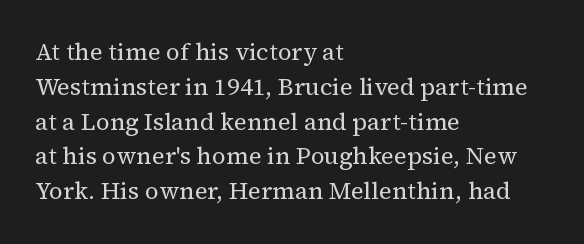
The image shows 24 px text type, upright; set left-aligned, normal line spacing (1.45x), normal letter spacing, not underlined.
